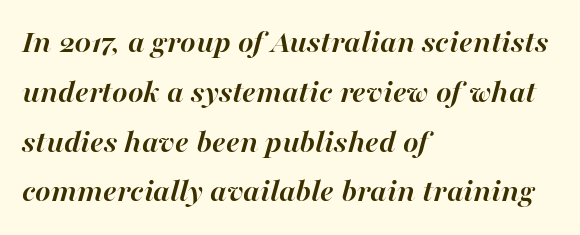
{"italic": "yes", "lean": "right", "slant_degrees": 16, "bold": "yes", "weight": "semibold", "width": "normal", "stroke_contrast": "high", "x_height": "medium", "monospaced": "no", "underline": "no", "align": "left", "line_spacing": "normal", "line_spacing_ratio": 1.51, "letter_spacing": "normal", "letter_spacing_em": 0.0, "glyph_px": 33}
